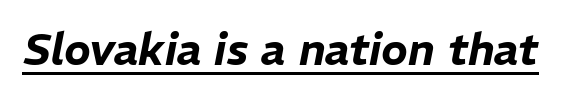
Characters follow at the spacing the type designer built in. These lines are rendered in a variable-pitch font. Observe the lean: these are italic letterforms. Underlined type.
